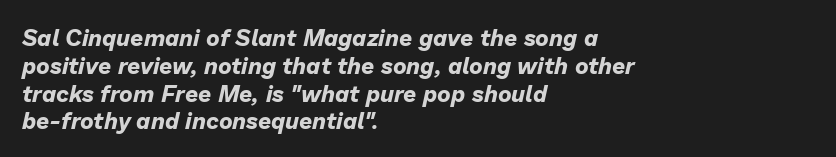
Q: Is the text bold? A: Yes.
Q: Is the text italic (slanted)? A: Yes, it leans right by about 13 degrees.
Q: Is the text underlined? A: No.
Q: How is the paragraph aligned? A: Left-aligned.
Q: Is the spacing between letters normal or unusually wide? A: Normal.
